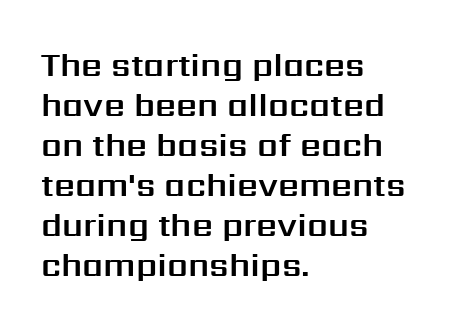
Q: Is the text italic (slanted)? A: No, it is upright.
Q: Is the typeface a serif or a sans-serif typeface? A: Sans-serif.
Q: Is the text underlined? A: No.
Q: How is the paragraph aligned? A: Left-aligned.
Q: Is the spacing between letters normal or unusually wide? A: Normal.
Q: Width (condensed, normal, or wide)? A: Normal.
Q: Stroke contrast? A: Medium.
Q: x-height? A: Medium.
Q: Monospaced? A: No.
